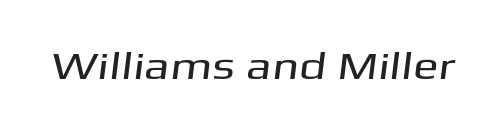
Q: Is the typeface a serif or a sans-serif typeface? A: Sans-serif.
Q: Is the text underlined? A: No.
Q: Is the spacing between letters normal or unusually wide? A: Normal.
Q: Width (condensed, normal, or wide)? A: Wide.
Q: Stroke contrast? A: Medium.
Q: x-height? A: Medium.
Q: Monospaced? A: No.
